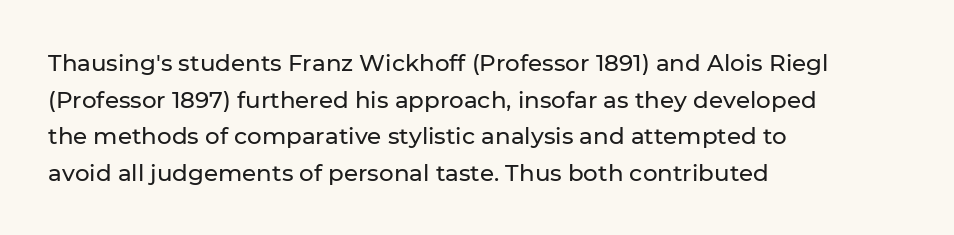
The image shows 23 px text type, upright; set left-aligned, normal line spacing (1.59x), normal letter spacing, not underlined.
